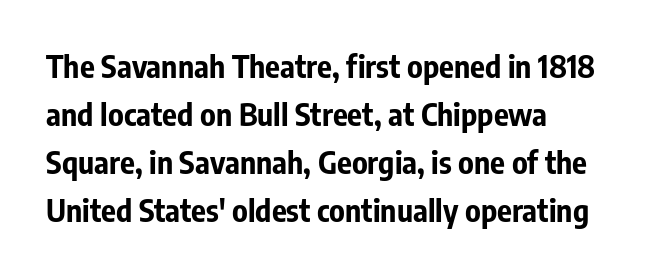
Note the varied advance widths — an 'i' is clearly narrower than an 'm'. Typographic density is high because the face is bold. A roman cut, with each character standing at attention. Look at the bottom of the vertical strokes: they stop flat, with no serifs. Check under the words: just untouched page.
